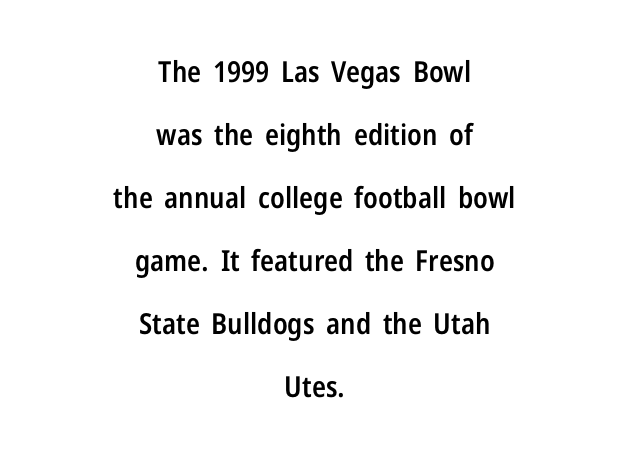
Q: Is the text bold? A: Semi-bold.
Q: Is the text italic (slanted)? A: No, it is upright.
Q: Is the typeface a serif or a sans-serif typeface? A: Sans-serif.
Q: Is the text underlined? A: No.
Q: How is the paragraph aligned? A: Centered.
Q: Is the spacing between letters normal or unusually wide? A: Normal.
Q: Is the spacing between lines tight, normal or loose? A: Loose.
Q: Width (condensed, normal, or wide)? A: Condensed.
Q: Stroke contrast? A: Low.
Q: x-height? A: Medium.
Q: Monospaced? A: No.
